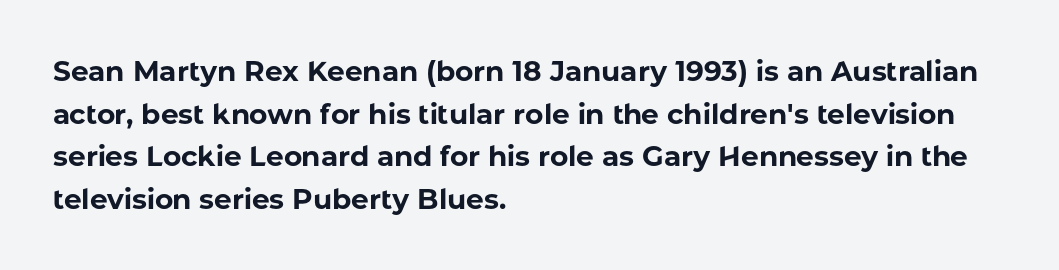
Q: Is the text bold? A: Yes.
Q: Is the text italic (slanted)? A: No, it is upright.
Q: Is the typeface a serif or a sans-serif typeface? A: Sans-serif.
Q: Is the text underlined? A: No.
Q: How is the paragraph aligned? A: Left-aligned.
Q: Is the spacing between letters normal or unusually wide? A: Normal.
Q: Is the spacing between lines tight, normal or loose? A: Normal.
Q: Width (condensed, normal, or wide)? A: Normal.
Q: Stroke contrast? A: Low.
Q: x-height? A: Medium.
Q: Monospaced? A: No.
